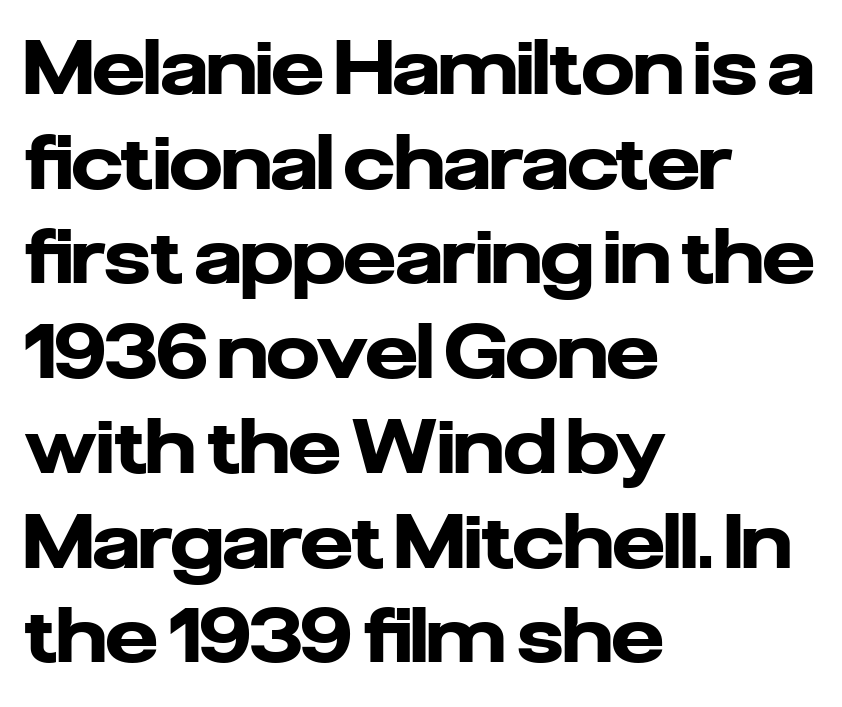
Q: Is the text bold? A: Yes.
Q: Is the text italic (slanted)? A: No, it is upright.
Q: Is the typeface a serif or a sans-serif typeface? A: Sans-serif.
Q: Is the text underlined? A: No.
Q: How is the paragraph aligned? A: Left-aligned.
Q: Is the spacing between letters normal or unusually wide? A: Normal.
Q: Is the spacing between lines tight, normal or loose? A: Normal.
Q: Width (condensed, normal, or wide)? A: Normal.
Q: Stroke contrast? A: Low.
Q: x-height? A: Medium.
Q: Monospaced? A: No.
